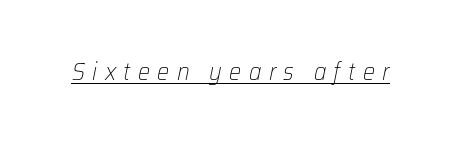
{"italic": "yes", "lean": "right", "slant_degrees": 12, "bold": "no", "underline": "yes", "letter_spacing": "wide", "letter_spacing_em": 0.31, "glyph_px": 24}
